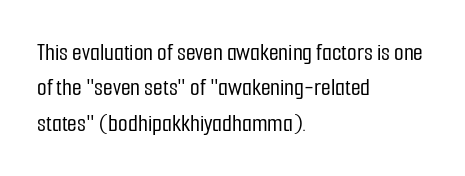
The line texture is even and compact thanks to regular tracking. Glance below the letters and you will spot only blank space. It's the straight-up-and-down kind of type. Each line starts at the same left margin while the right side varies. Reading down the column, the eye jumps a familiar distance to each next line.
